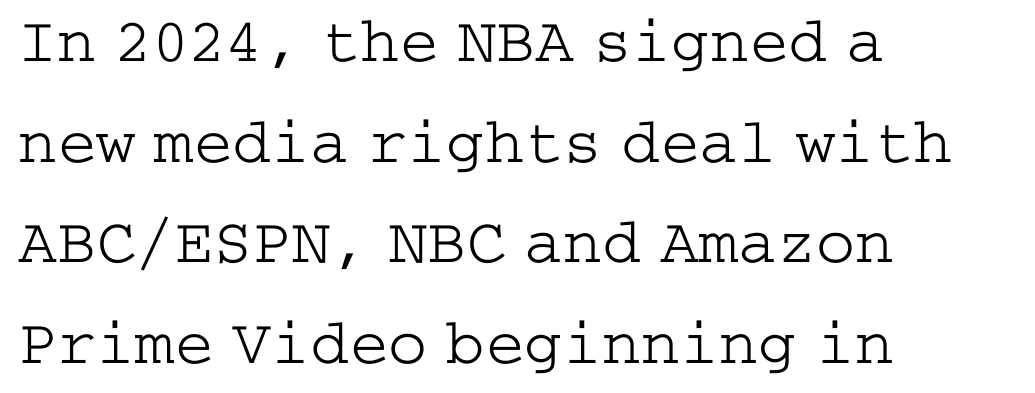
Q: Is the text bold? A: No.
Q: Is the text italic (slanted)? A: No, it is upright.
Q: Is the typeface a serif or a sans-serif typeface? A: Serif.
Q: Is the text underlined? A: No.
Q: How is the paragraph aligned? A: Left-aligned.
Q: Is the spacing between letters normal or unusually wide? A: Normal.
Q: Is the spacing between lines tight, normal or loose? A: Normal.
Q: Width (condensed, normal, or wide)? A: Wide.
Q: Stroke contrast? A: Low.
Q: x-height? A: Medium.
